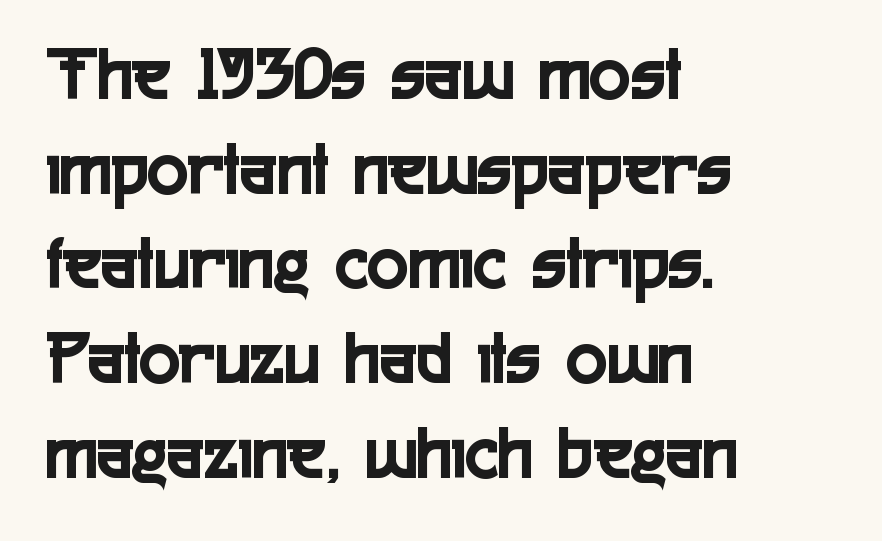
The image shows 77 px condensed sans-serif type, upright; set left-aligned, line spacing 1.23x, normal letter spacing, not underlined; a medium x-height.
